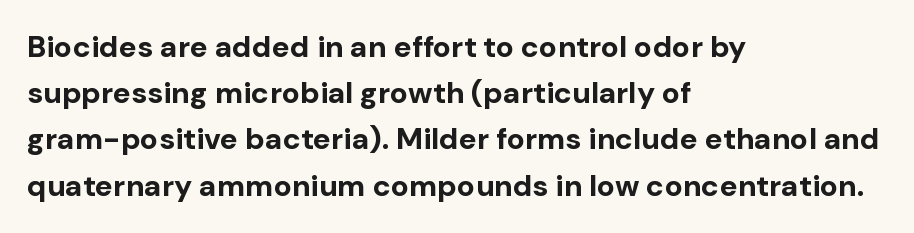
The image shows 30 px bold sans-serif type, upright; set left-aligned, normal line spacing (1.54x), normal letter spacing, not underlined; low stroke contrast and a medium x-height.
